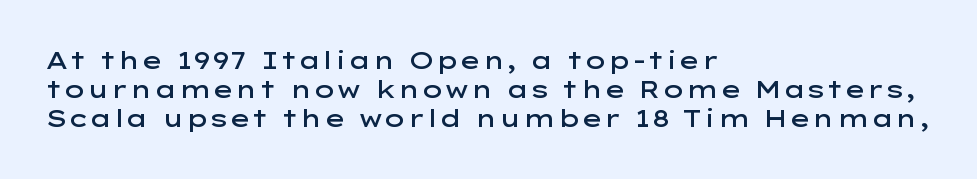
A fair bit of extra ink — the face is semibold, not bold. Reading down the block, your eye returns to a fixed left position each line. Style check: upright. Compared with typical body copy, the letter spacing here is the same. The passage shown is not underscored anywhere.
